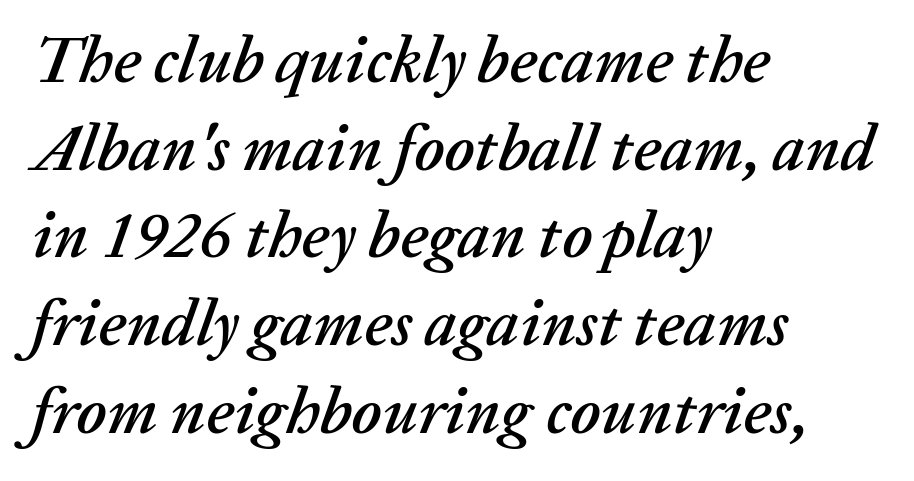
{"italic": "yes", "lean": "right", "slant_degrees": 20, "width": "normal", "stroke_contrast": "low", "x_height": "medium", "monospaced": "no", "underline": "no", "align": "left", "line_spacing": "normal", "line_spacing_ratio": 1.35, "letter_spacing": "normal", "letter_spacing_em": 0.0, "glyph_px": 65}
